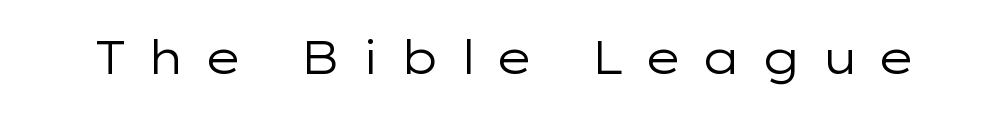
{"serif": "no", "italic": "no", "bold": "no", "weight": "regular", "width": "wide", "stroke_contrast": "low", "x_height": "medium", "monospaced": "no", "underline": "no", "letter_spacing": "wide", "letter_spacing_em": 0.41, "glyph_px": 46}
